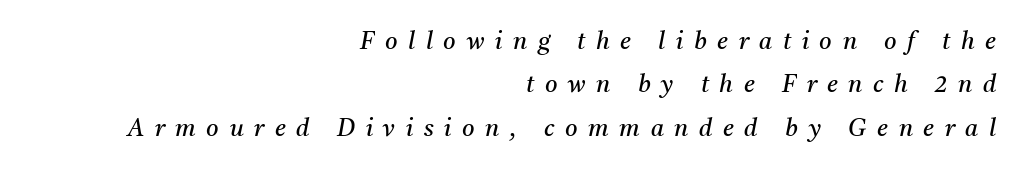
{"italic": "yes", "lean": "right", "slant_degrees": 11, "bold": "no", "underline": "no", "align": "right", "line_spacing_ratio": 1.81, "letter_spacing": "wide", "letter_spacing_em": 0.44, "glyph_px": 24}
